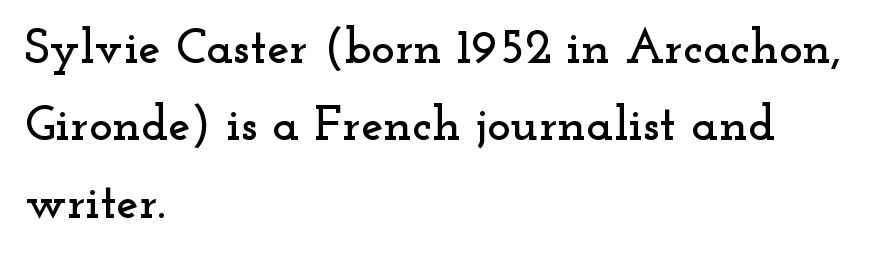
A typesetter would mark this as roman, not italic. Is the block centered? No — it sits flush against the left margin. One glance says typical: line gaps are just what's usual. Glyph-to-glyph distance matches everyday printed text. Examine the stroke ends and you'll spot serifs. Each letter keeps its own natural width here, so spacing adapts to shape.
